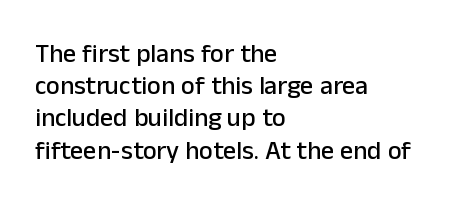
Q: Is the text italic (slanted)? A: No, it is upright.
Q: Is the text underlined? A: No.
Q: How is the paragraph aligned? A: Left-aligned.
Q: Is the spacing between letters normal or unusually wide? A: Normal.
